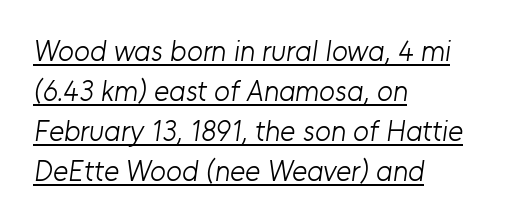
{"serif": "no", "bold": "no", "weight": "light", "width": "normal", "stroke_contrast": "low", "x_height": "medium", "monospaced": "no", "underline": "yes", "align": "left", "line_spacing": "normal", "line_spacing_ratio": 1.38, "letter_spacing": "normal", "letter_spacing_em": 0.0, "glyph_px": 29}
